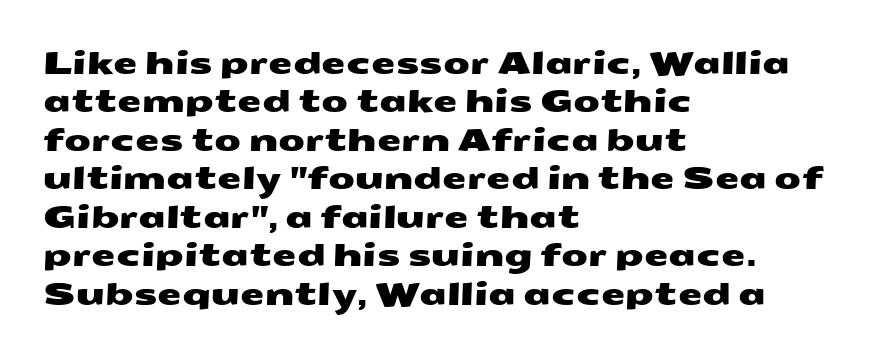
{"serif": "no", "width": "wide", "stroke_contrast": "medium", "x_height": "medium", "monospaced": "no", "underline": "no", "align": "left", "line_spacing_ratio": 1.24, "letter_spacing": "normal", "letter_spacing_em": 0.0, "glyph_px": 31}
